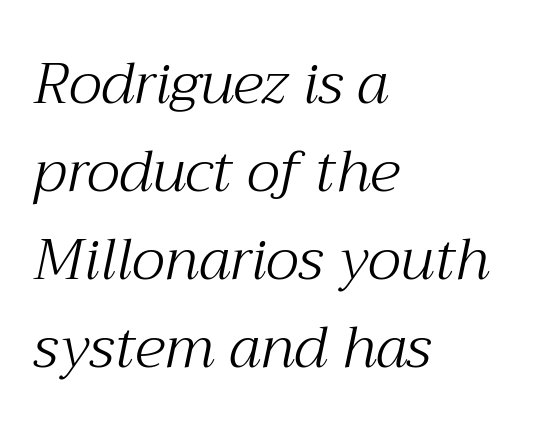
{"serif": "yes", "italic": "yes", "lean": "right", "slant_degrees": 12, "bold": "no", "weight": "light", "width": "normal", "stroke_contrast": "medium", "x_height": "medium", "monospaced": "no", "underline": "no", "align": "left", "line_spacing": "normal", "line_spacing_ratio": 1.52, "letter_spacing": "normal", "letter_spacing_em": 0.0, "glyph_px": 58}
